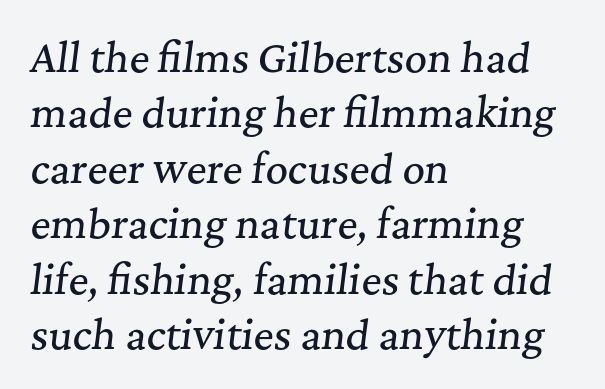
The image shows 39 px serif type, italic (leaning right); set left-aligned, normal line spacing (1.42x), normal letter spacing, not underlined; medium stroke contrast and a medium x-height.
